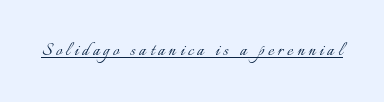
{"bold": "no", "underline": "yes", "glyph_px": 22}
